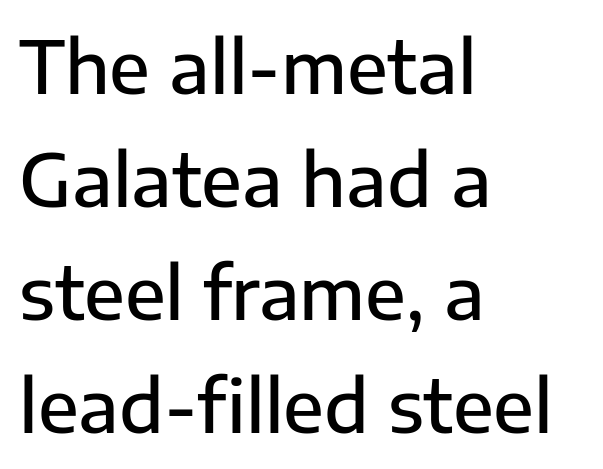
Note the varied advance widths — an 'i' is clearly narrower than an 'm'. Line spacing here is normal. Nothing unusual about the tracking: characters are spaced as the font intends. Check where the strokes stop: nothing finishes them off — pure sans. Strokes here are thickened, but only to semibold level.
